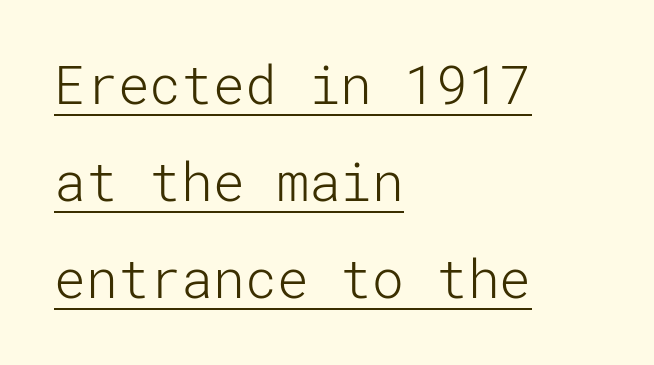
The image shows 53 px light sans-serif type, upright; set left-aligned, line spacing 1.83x, normal letter spacing, underlined; low stroke contrast and a medium x-height.
